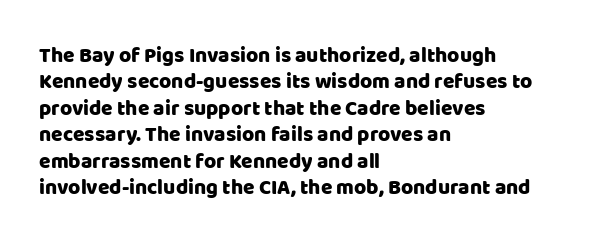
The image shows 21 px text type, upright; set left-aligned, normal line spacing (1.26x), normal letter spacing, not underlined.
